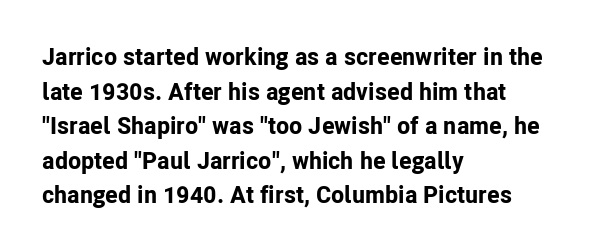
Rule under the text: the space is simply empty. Nothing unusual about the tracking: characters are spaced as the font intends. Leading: standard. This sample uses an upright cut, with every glyph sitting square on the baseline. Set as a true bold cut, around the 700 mark. Line beginnings align vertically; line endings do not.
